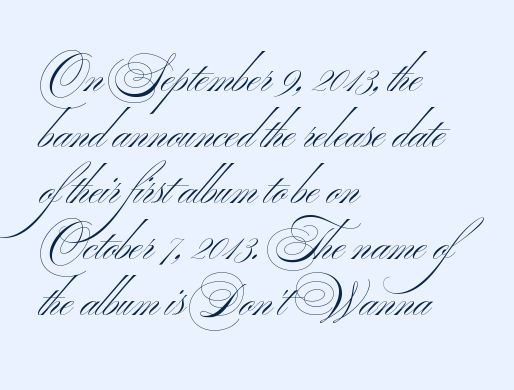
The paragraph shown leans on its left margin. This rendering employs a face without finishing strokes, i.e., a sans-serif. Type without underlining. Each letter keeps its own natural width here, so spacing adapts to shape. Weight: regular or lighter. The line texture is even and compact thanks to regular tracking.
